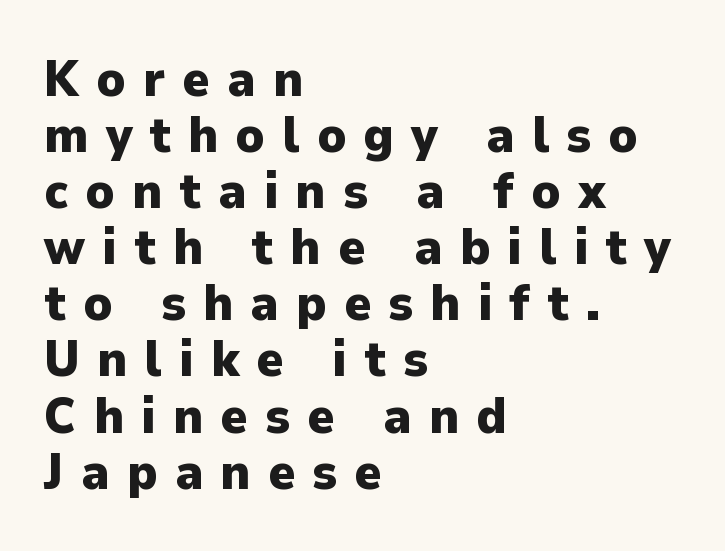
Q: Is the text bold? A: Yes.
Q: Is the text italic (slanted)? A: No, it is upright.
Q: Is the typeface a serif or a sans-serif typeface? A: Sans-serif.
Q: Is the text underlined? A: No.
Q: How is the paragraph aligned? A: Left-aligned.
Q: Is the spacing between letters normal or unusually wide? A: Unusually wide.
Q: Is the spacing between lines tight, normal or loose? A: Tight.
Q: Width (condensed, normal, or wide)? A: Normal.
Q: Stroke contrast? A: Low.
Q: x-height? A: Medium.
Q: Monospaced? A: No.
